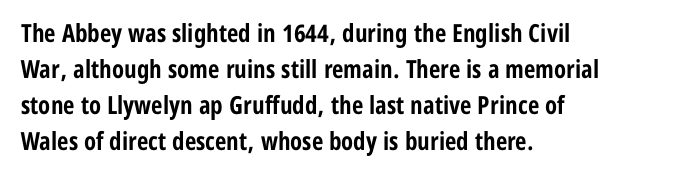
The image shows 25 px bold type, upright; set left-aligned, normal line spacing (1.44x), normal letter spacing, not underlined.
